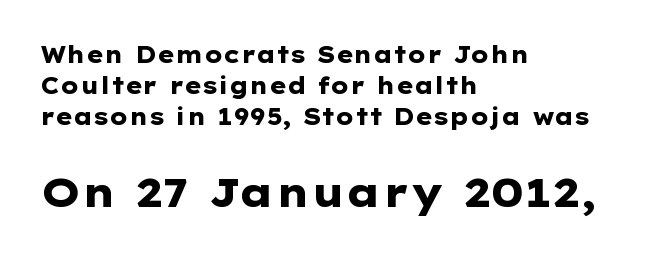
It's the straight-up-and-down kind of type. Is there much room between lines? A standard amount, neither cramped nor airy. The following chunk of copy outweighs the initial chunk in type size. Words float on clear page, feet unadorned. The letters advance in unequal steps, a hallmark of proportional type.
